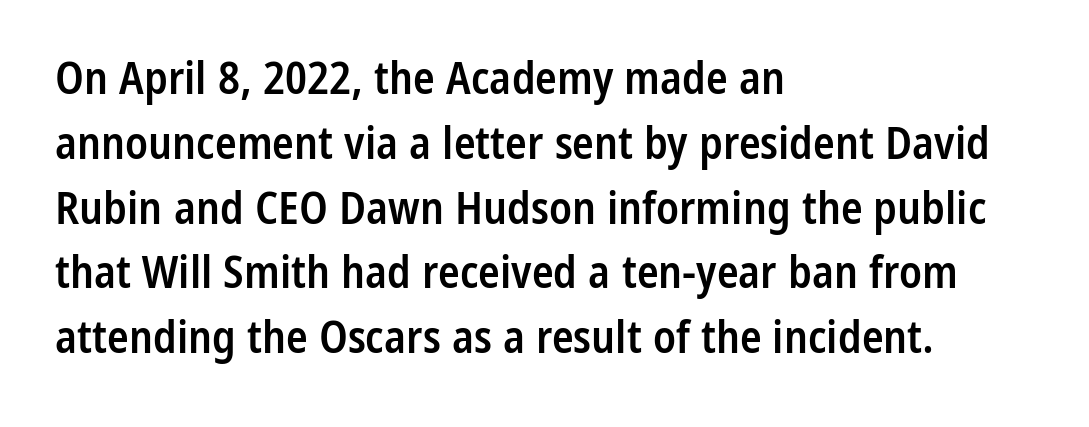
{"serif": "no", "italic": "no", "bold": "semi", "weight": "semibold", "width": "condensed", "stroke_contrast": "low", "x_height": "medium", "monospaced": "no", "underline": "no", "align": "left", "line_spacing": "normal", "line_spacing_ratio": 1.44, "letter_spacing": "normal", "letter_spacing_em": 0.0, "glyph_px": 45}
